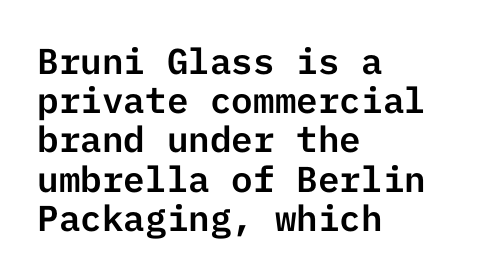
This rendering employs a face without finishing strokes, i.e., a sans-serif. Ascenders rise straight up at ninety degrees. The lines are quadded left. Check the space under the baseline: it is left empty.
